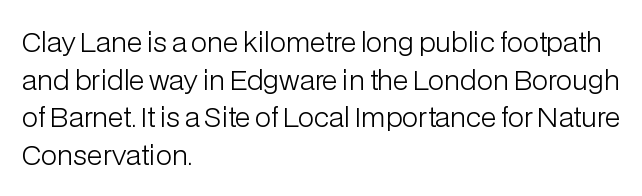
Q: Is the text bold? A: No.
Q: Is the text italic (slanted)? A: No, it is upright.
Q: Is the text underlined? A: No.
Q: How is the paragraph aligned? A: Left-aligned.
Q: Is the spacing between letters normal or unusually wide? A: Normal.
Q: Is the spacing between lines tight, normal or loose? A: Normal.
